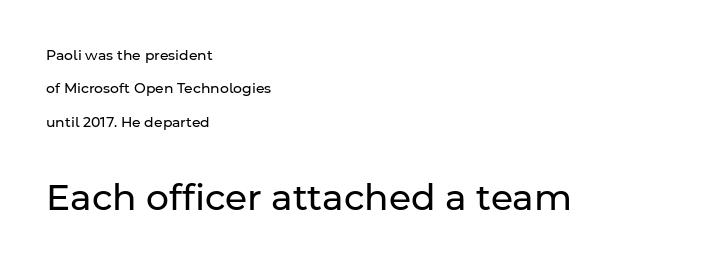
Widely set lines give the paragraph a tall, airy silhouette. Each letter's strokes conclude bluntly, with no projecting serifs. Think of a printed novel: that variable character pitch is what you see here. How are the letters spaced? Ordinarily, with no added tracking.
